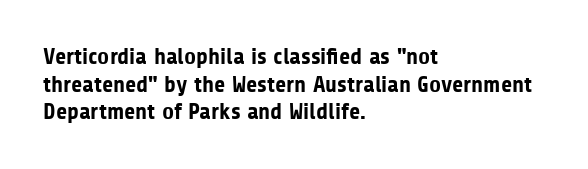
{"italic": "no", "bold": "yes", "underline": "no", "align": "left", "line_spacing_ratio": 1.2, "letter_spacing": "normal", "letter_spacing_em": 0.0, "glyph_px": 23}
